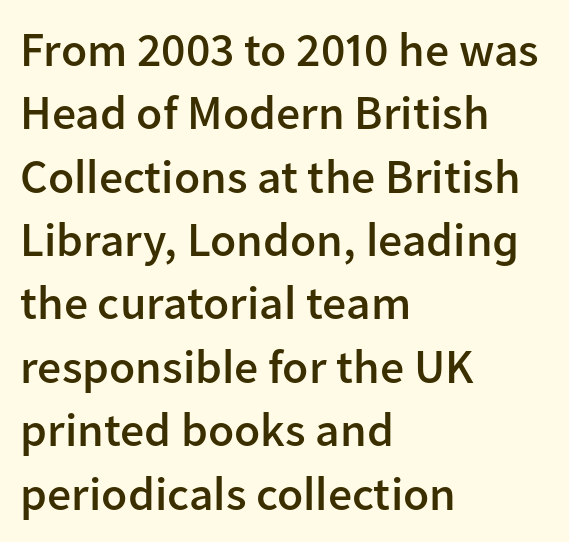
The letterforms sit shoulder to shoulder at normal distance. Are there feet on the stems? There aren't — it's a sans. Descender tails drop into unmarked territory. The rendering uses natural spacing where letterforms have individual widths. The passage shown is semibold, sitting just below true bold. The rendering anchors every line to the left-hand side.
